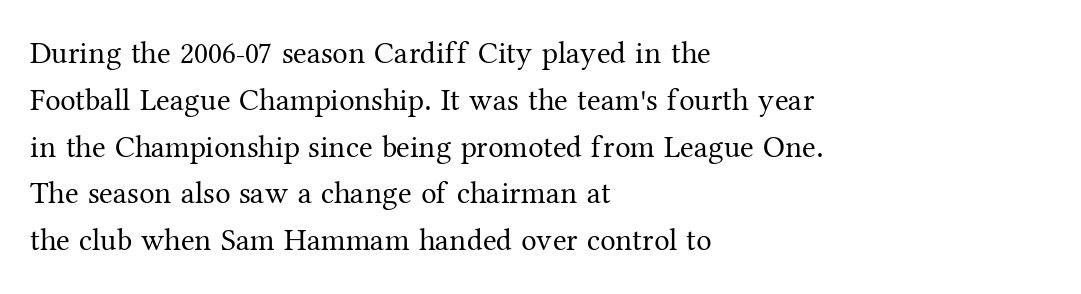
Do the characters align in a grid? No, the font is proportional. Reading down the block, your eye returns to a fixed left position each line. Just letters on the line, the space beneath them empty. The face used here is seriffed, in the tradition of book romans. Compared with typical body copy, the letter spacing here is the same.
